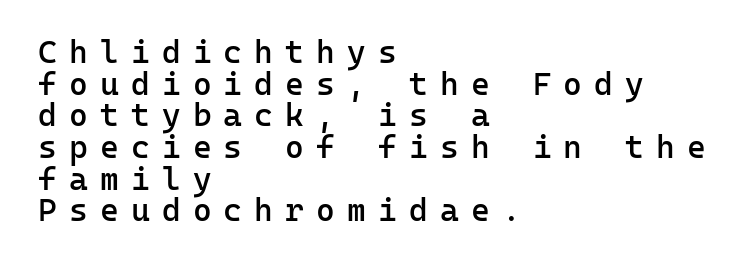
Q: Is the text bold? A: Semi-bold.
Q: Is the text italic (slanted)? A: No, it is upright.
Q: Is the typeface a serif or a sans-serif typeface? A: Sans-serif.
Q: Is the text underlined? A: No.
Q: How is the paragraph aligned? A: Left-aligned.
Q: Is the spacing between letters normal or unusually wide? A: Unusually wide.
Q: Is the spacing between lines tight, normal or loose? A: Tight.
Q: Width (condensed, normal, or wide)? A: Normal.
Q: Stroke contrast? A: Low.
Q: x-height? A: Medium.
Q: Monospaced? A: Yes.
